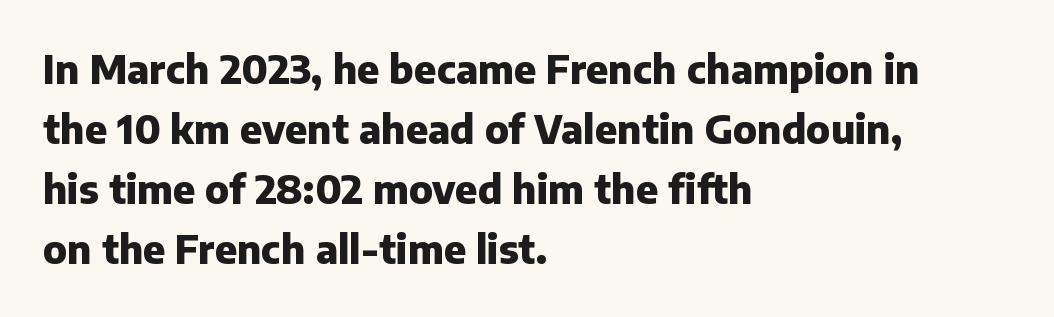
{"serif": "no", "italic": "no", "bold": "yes", "weight": "heavy", "width": "normal", "stroke_contrast": "low", "x_height": "medium", "monospaced": "no", "underline": "no", "align": "left", "line_spacing": "normal", "line_spacing_ratio": 1.54, "letter_spacing": "normal", "letter_spacing_em": 0.0, "glyph_px": 39}
